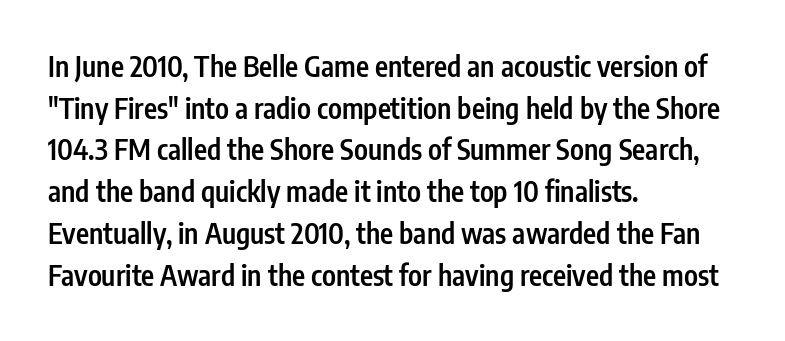
Italic? Not at all — the glyphs are vertical. There is no visible air inserted between adjacent glyphs. The leading is moderate, giving the passage an even texture. Honestly, there is no underline to notice here at all.
